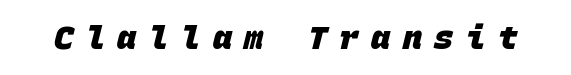
The image shows 32 px heavy sans-serif type, monospaced; set unusually wide letter spacing (+0.39 em), not underlined; low stroke contrast and a large x-height.
